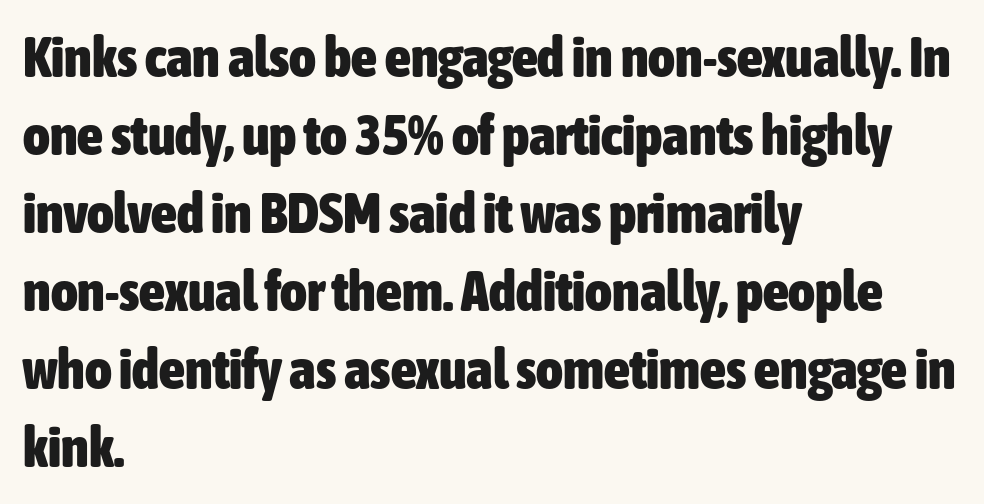
{"serif": "no", "italic": "no", "bold": "yes", "weight": "heavy", "width": "condensed", "stroke_contrast": "low", "x_height": "medium", "monospaced": "no", "underline": "no", "align": "left", "line_spacing": "normal", "line_spacing_ratio": 1.37, "letter_spacing": "normal", "letter_spacing_em": 0.0, "glyph_px": 57}
